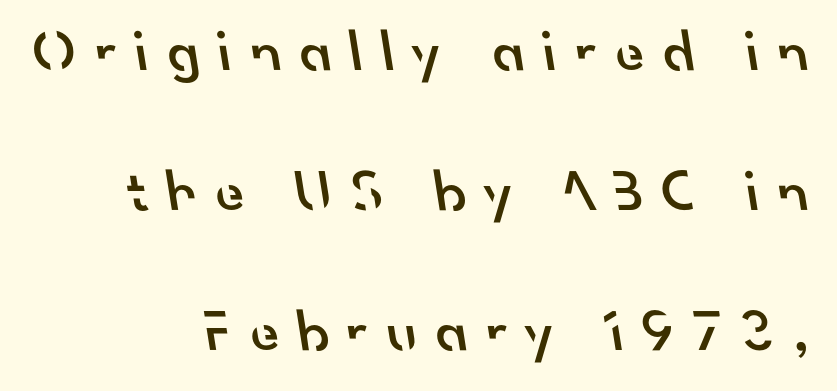
{"serif": "no", "bold": "semi", "weight": "semibold", "width": "normal", "stroke_contrast": "low", "x_height": "small", "monospaced": "no", "underline": "no", "align": "right", "line_spacing": "loose", "line_spacing_ratio": 2.37, "letter_spacing": "wide", "letter_spacing_em": 0.31, "glyph_px": 59}
